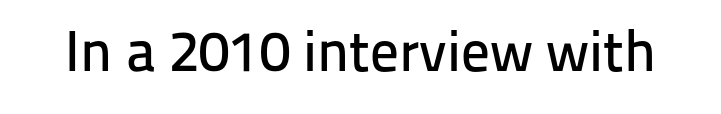
Q: Is the text italic (slanted)? A: No, it is upright.
Q: Is the typeface a serif or a sans-serif typeface? A: Sans-serif.
Q: Is the text underlined? A: No.
Q: Is the spacing between letters normal or unusually wide? A: Normal.
Q: Width (condensed, normal, or wide)? A: Normal.
Q: Stroke contrast? A: Low.
Q: x-height? A: Medium.
Q: Monospaced? A: No.
